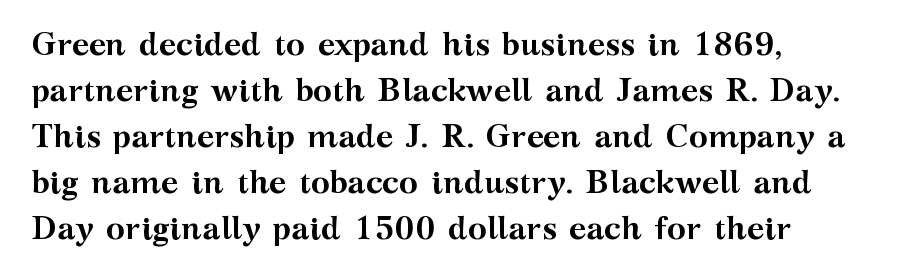
Character widths vary here, with narrow letters taking less room than wide ones. Weight: bold. Every row of glyphs begins at an identical x-position on the left. The zone under the glyphs is completely vacant.
